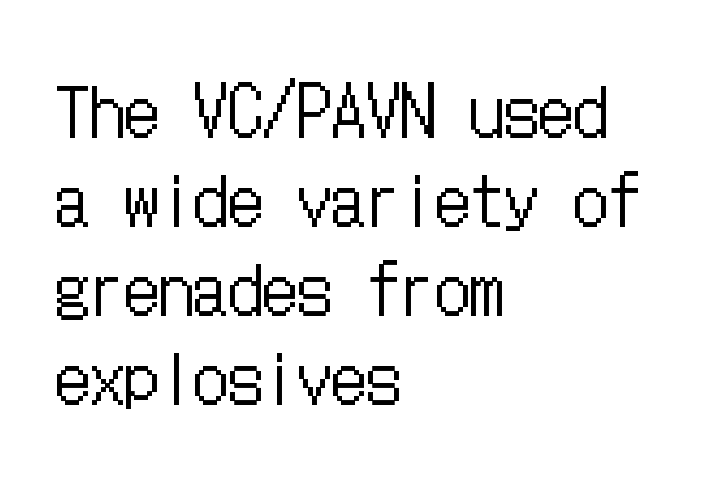
The font's upright variant was chosen for this text. The weight would be labelled regular, book, light, or lighter still. Alignment: flush left. Honestly, the letter spacing is just normal — you wouldn't notice it.
